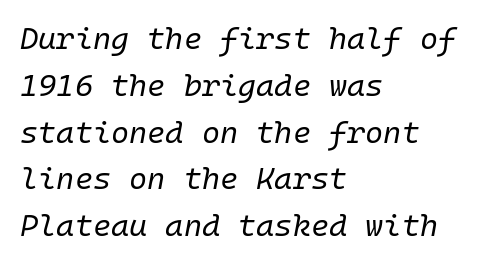
{"italic": "yes", "lean": "right", "slant_degrees": 10, "bold": "no", "weight": "regular", "width": "normal", "stroke_contrast": "low", "x_height": "medium", "monospaced": "yes", "underline": "no", "align": "left", "line_spacing": "normal", "line_spacing_ratio": 1.51, "letter_spacing": "normal", "letter_spacing_em": 0.0, "glyph_px": 31}
